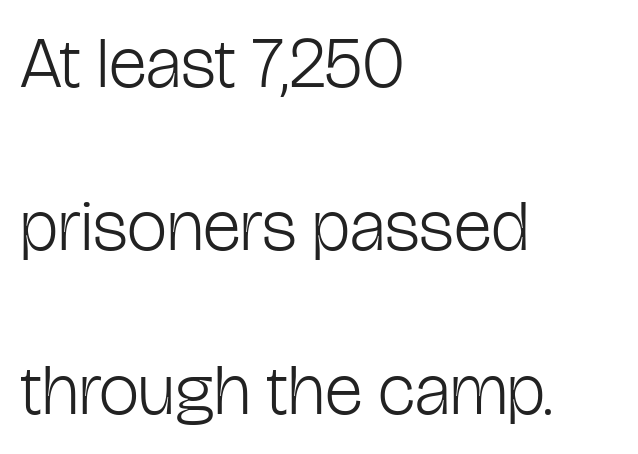
Style check: upright. Letter spacing: default. A great deal of white space separates one row of letters from the next. The string is rendered with underlining switched off.
